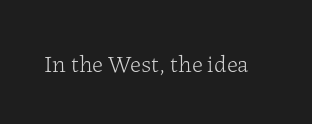
Only glyphs here, with clear space below each row. Notice how the stems are strictly vertical — no italics here. Between one letter and the next there's only the usual sliver of space. Is this a heavy cut? Hardly; it is regular or lighter.
